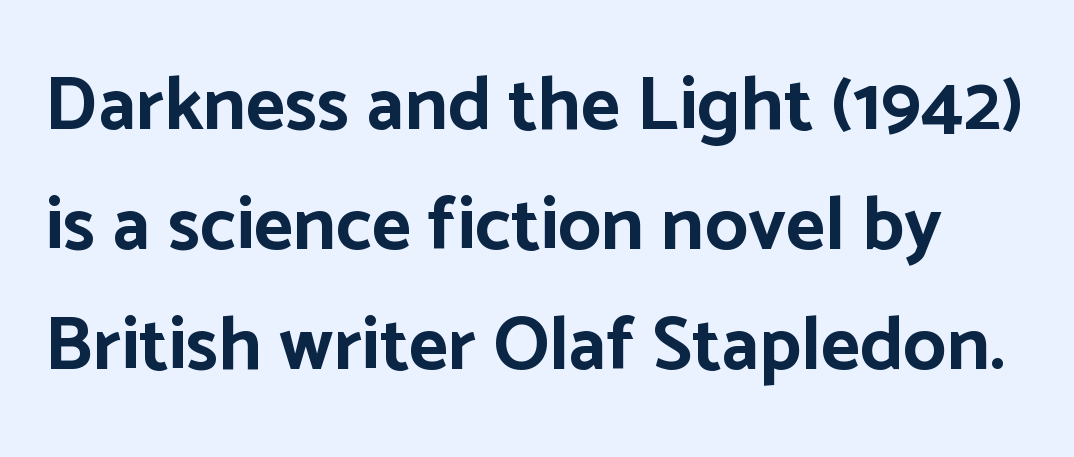
The image shows 76 px bold sans-serif type, upright; set normal line spacing (1.58x), normal letter spacing, not underlined; low stroke contrast and a medium x-height.
